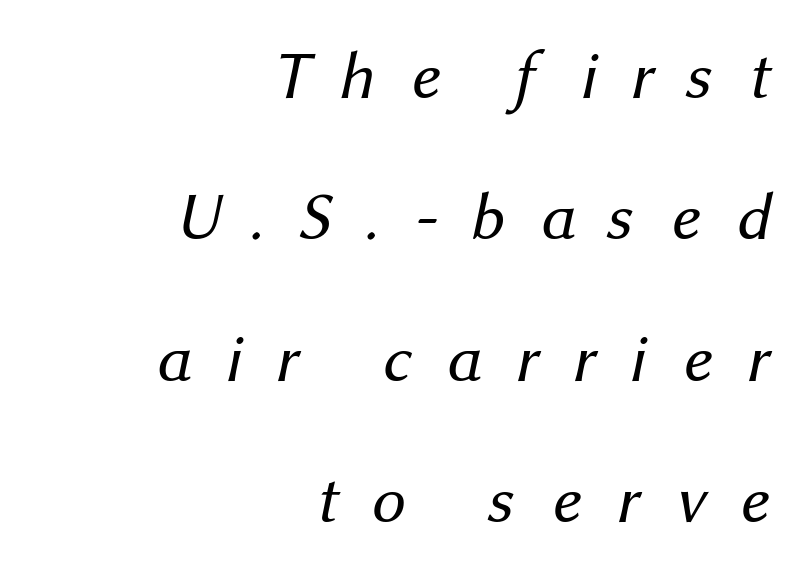
Q: Is the text bold? A: No.
Q: Is the typeface a serif or a sans-serif typeface? A: Sans-serif.
Q: Is the text underlined? A: No.
Q: How is the paragraph aligned? A: Right-aligned.
Q: Is the spacing between letters normal or unusually wide? A: Unusually wide.
Q: Is the spacing between lines tight, normal or loose? A: Loose.
Q: Width (condensed, normal, or wide)? A: Normal.
Q: Stroke contrast? A: Medium.
Q: x-height? A: Medium.
Q: Monospaced? A: No.
